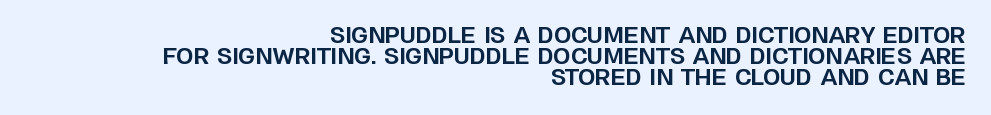
Q: Is the text bold? A: Yes.
Q: Is the text italic (slanted)? A: No, it is upright.
Q: Is the text underlined? A: No.
Q: How is the paragraph aligned? A: Right-aligned.
Q: Is the spacing between letters normal or unusually wide? A: Normal.
Q: Is the spacing between lines tight, normal or loose? A: Tight.
